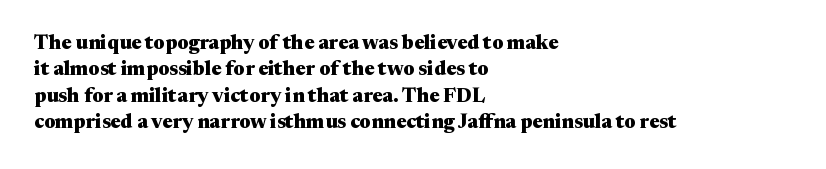
The image shows 20 px bold type, upright; set left-aligned, normal line spacing (1.32x), normal letter spacing, not underlined.
